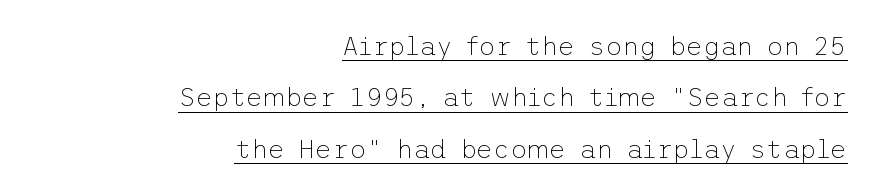
The image shows 26 px text type, upright; set right-aligned, loose line spacing (1.98x), normal letter spacing, underlined.
